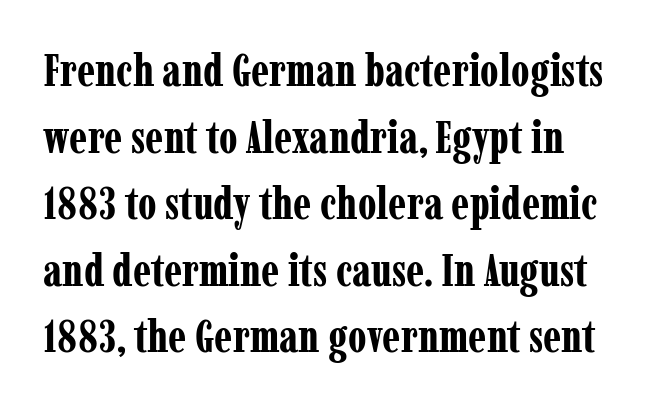
{"serif": "yes", "italic": "no", "bold": "yes", "weight": "bold", "width": "condensed", "stroke_contrast": "low", "x_height": "medium", "monospaced": "no", "underline": "no", "line_spacing": "normal", "line_spacing_ratio": 1.48, "letter_spacing": "normal", "letter_spacing_em": 0.0, "glyph_px": 45}
